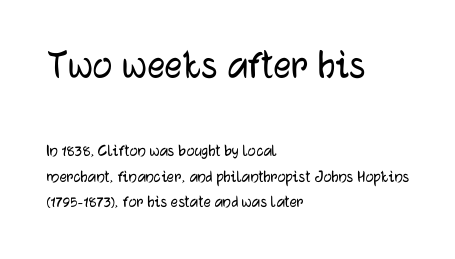
Q: Is the text italic (slanted)? A: No, it is upright.
Q: Is the typeface a serif or a sans-serif typeface? A: Sans-serif.
Q: Is the text underlined? A: No.
Q: How is the paragraph aligned? A: Left-aligned.
Q: Is the spacing between letters normal or unusually wide? A: Normal.
Q: Is the spacing between lines tight, normal or loose? A: Normal.
Q: Which block of text is set in a larger size, the first (top) or the second (bottom)? A: The first (top) one.
Q: Width (condensed, normal, or wide)? A: Normal.
Q: Stroke contrast? A: Low.
Q: x-height? A: Medium.
Q: Monospaced? A: No.
